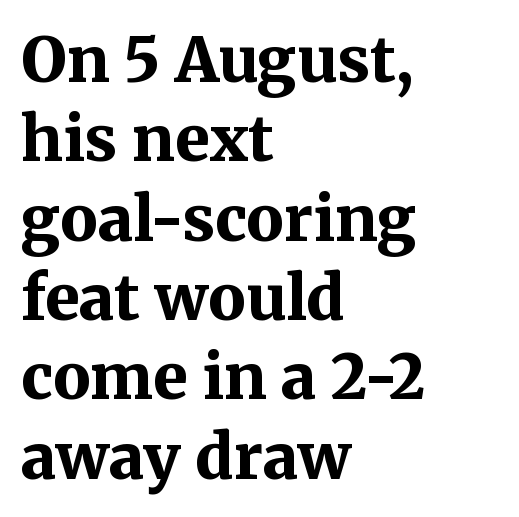
{"serif": "yes", "italic": "no", "bold": "yes", "weight": "bold", "width": "normal", "stroke_contrast": "medium", "x_height": "medium", "monospaced": "no", "underline": "no", "align": "left", "line_spacing": "normal", "line_spacing_ratio": 1.28, "letter_spacing": "normal", "letter_spacing_em": 0.0, "glyph_px": 62}
